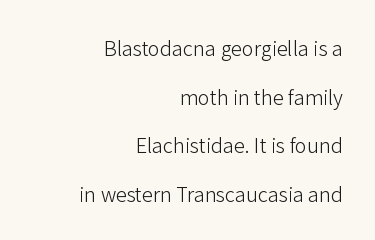
Quick note: not italic, upright. The weight tops out at a normal text grade. Each word holds together tightly as a unit, with standard inter-letter gaps. Descenders are the only things crossing below the line.
